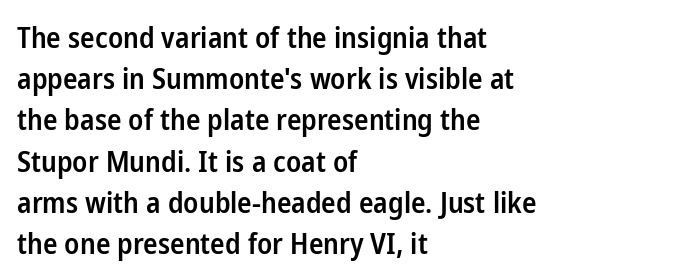
Is this a fixed-width face? No — the glyphs have proportional, varying widths. Horizontal alignment here is leftward, the default for most running prose. Underlining? Definitely not there. Default kerning and tracking; the words read as compact shapes. Does the leading feel generous? No, just average. Look at the bottom of the vertical strokes: they stop flat, with no serifs.
